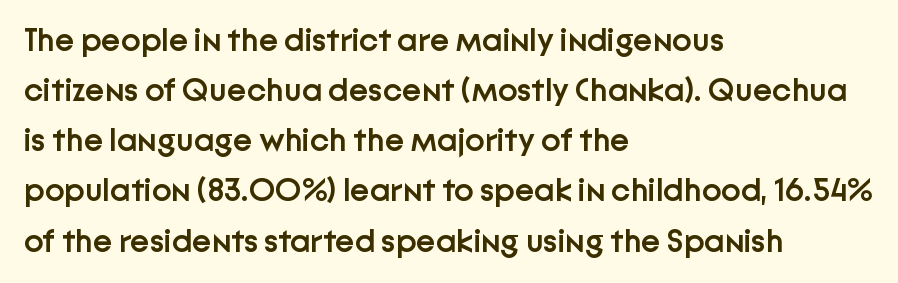
{"serif": "no", "italic": "no", "bold": "semi", "weight": "semibold", "width": "normal", "stroke_contrast": "low", "x_height": "medium", "monospaced": "no", "underline": "no", "align": "left", "line_spacing": "normal", "line_spacing_ratio": 1.52, "letter_spacing": "normal", "letter_spacing_em": 0.0, "glyph_px": 33}
